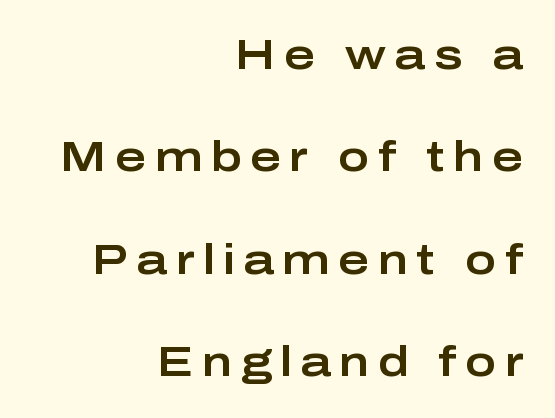
{"serif": "no", "italic": "no", "width": "wide", "stroke_contrast": "low", "x_height": "medium", "monospaced": "no", "underline": "no", "align": "right", "line_spacing": "loose", "line_spacing_ratio": 2.44, "letter_spacing": "wide", "letter_spacing_em": 0.2, "glyph_px": 42}
